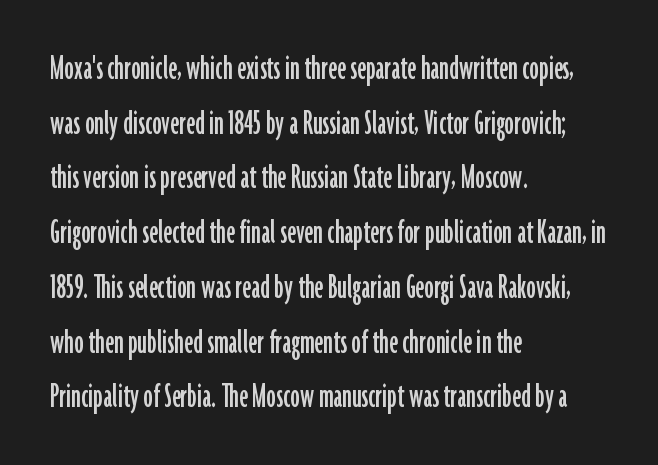
The image shows 38 px condensed sans-serif type, upright; set left-aligned, normal line spacing (1.44x), normal letter spacing, not underlined; low stroke contrast and a medium x-height.
